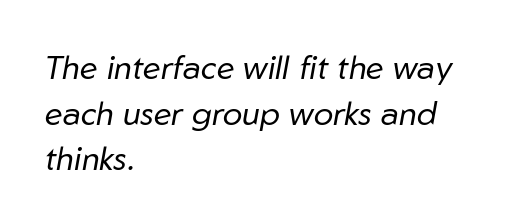
The rendering uses a moderate line-height, typical for paragraphs. Between one letter and the next there's only the usual sliver of space. The gap between lines stays unmarked. The strokes carry an ordinary text weight at most. Characters are canted at an angle relative to the baseline's perpendicular. Leftover space on each line is placed entirely after the last word.
